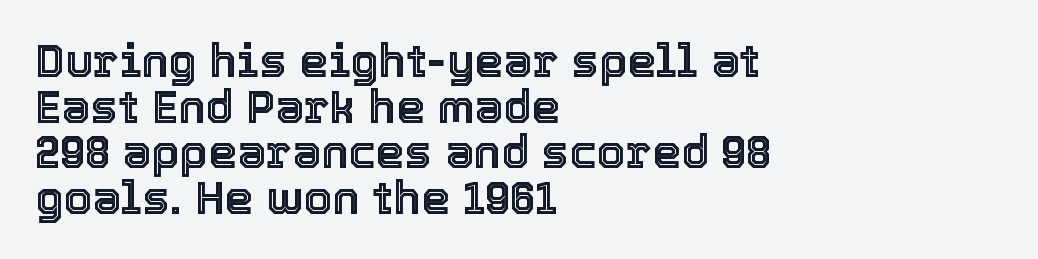
The image shows 46 px text type, upright; set left-aligned, tight line spacing (0.99x), normal letter spacing, not underlined; a medium x-height.
